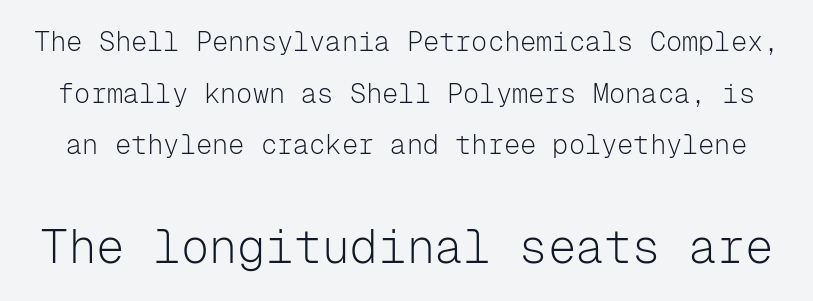
Q: Is the text bold? A: No.
Q: Is the text italic (slanted)? A: No, it is upright.
Q: Is the typeface a serif or a sans-serif typeface? A: Sans-serif.
Q: Is the text underlined? A: No.
Q: Is the spacing between letters normal or unusually wide? A: Normal.
Q: Is the spacing between lines tight, normal or loose? A: Loose.
Q: Which block of text is set in a larger size, the first (top) or the second (bottom)? A: The second (bottom) one.
Q: Width (condensed, normal, or wide)? A: Normal.
Q: Stroke contrast? A: Low.
Q: x-height? A: Medium.
Q: Monospaced? A: Yes.
